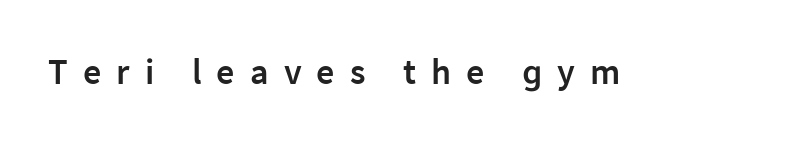
{"serif": "no", "italic": "no", "bold": "semi", "weight": "semibold", "width": "normal", "stroke_contrast": "low", "x_height": "medium", "monospaced": "no", "underline": "no", "letter_spacing": "wide", "letter_spacing_em": 0.42, "glyph_px": 36}
